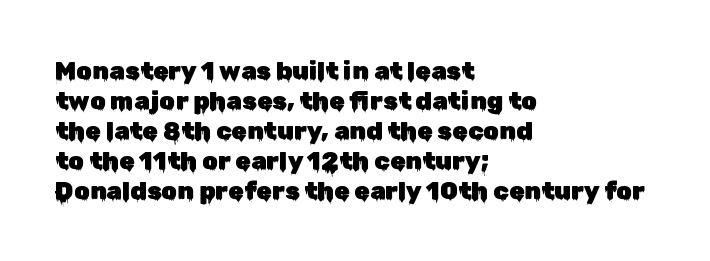
{"italic": "no", "underline": "no", "align": "left", "line_spacing_ratio": 1.2, "letter_spacing": "normal", "letter_spacing_em": 0.0, "glyph_px": 25}
